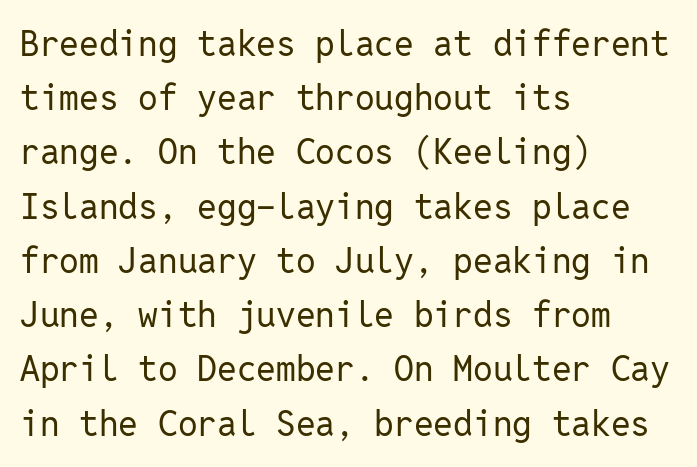
This is roman type, the default non-slanted kind. The space beneath each line is pristine and unruled. Compared with typical paragraphs, the rows here are spaced about the same. Caption: multi-line text, flush left, ragged right.
